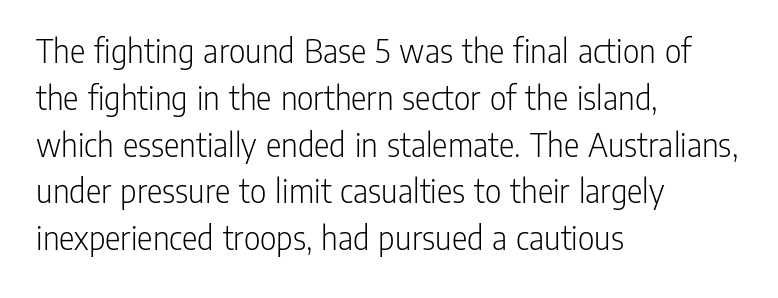
Nothing sits at the stroke ends, so this counts as sans-serif. Unlike italic type, these characters show no tilt at all. Rows of type keep a routine distance in the vertical direction. The passage shown is typed in a proportional face where columns would drift. The strokes carry an ordinary text weight at most.
